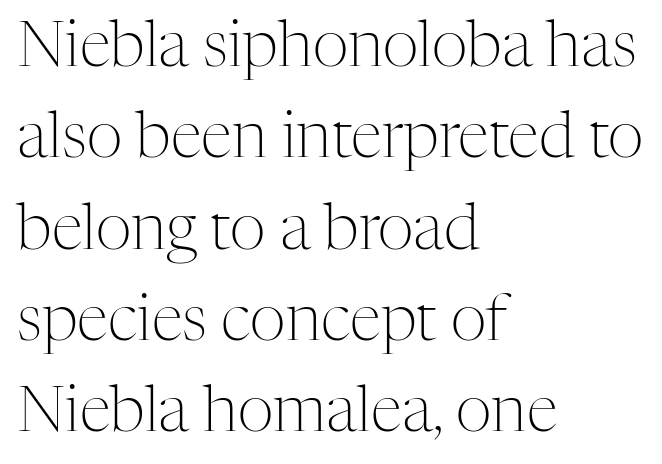
{"serif": "yes", "italic": "no", "bold": "no", "weight": "light", "width": "normal", "stroke_contrast": "medium", "x_height": "medium", "monospaced": "no", "underline": "no", "align": "left", "line_spacing": "normal", "line_spacing_ratio": 1.45, "letter_spacing": "normal", "letter_spacing_em": 0.0, "glyph_px": 63}
